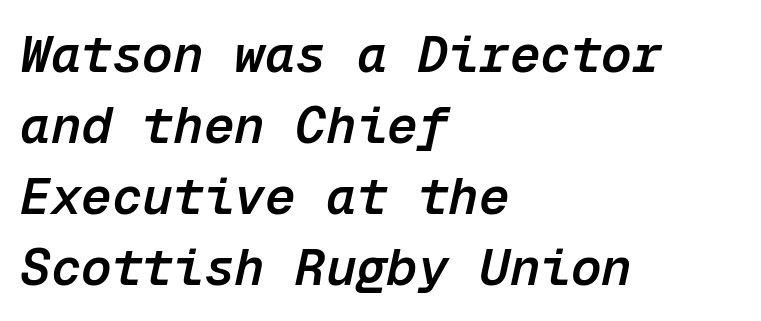
{"italic": "yes", "lean": "right", "slant_degrees": 12, "bold": "semi", "weight": "semibold", "width": "normal", "stroke_contrast": "low", "x_height": "medium", "monospaced": "yes", "underline": "no", "align": "left", "line_spacing": "normal", "line_spacing_ratio": 1.39, "letter_spacing": "normal", "letter_spacing_em": 0.0, "glyph_px": 51}
